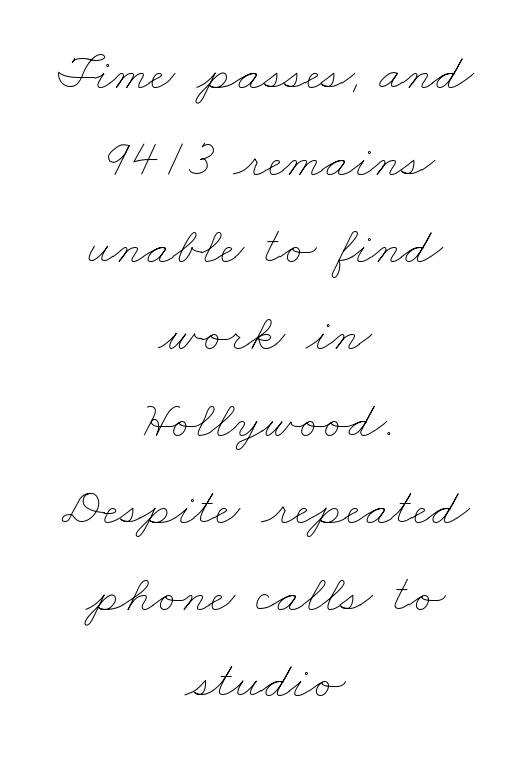
Q: Is the text bold? A: No.
Q: Is the text underlined? A: No.
Q: How is the paragraph aligned? A: Centered.
Q: Is the spacing between letters normal or unusually wide? A: Normal.
Q: Is the spacing between lines tight, normal or loose? A: Normal.
Q: Width (condensed, normal, or wide)? A: Wide.
Q: Stroke contrast? A: Low.
Q: x-height? A: Small.
Q: Monospaced? A: No.
